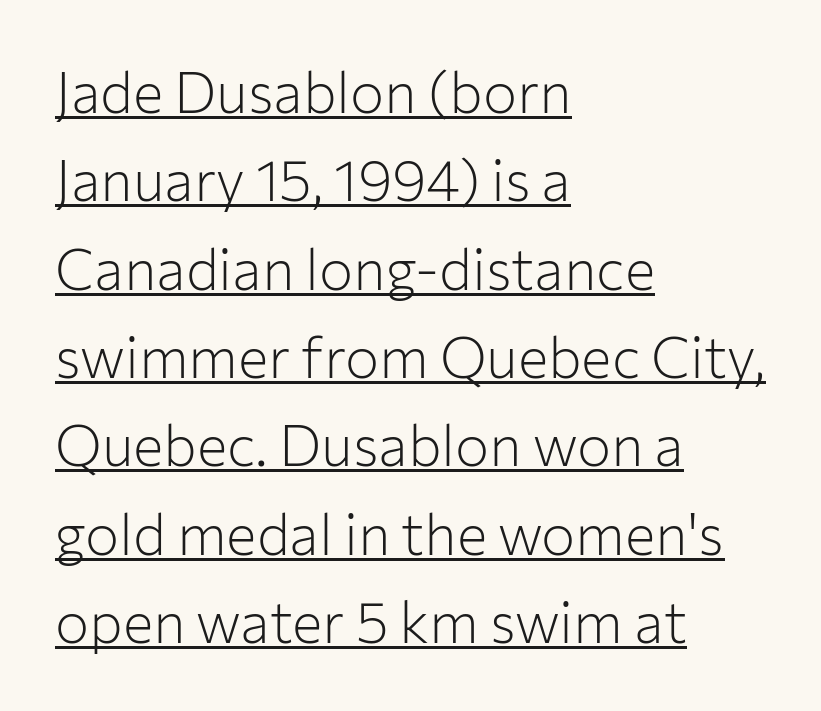
The image shows 57 px light sans-serif type, upright; set left-aligned, normal line spacing (1.55x), normal letter spacing, underlined; low stroke contrast and a medium x-height.
